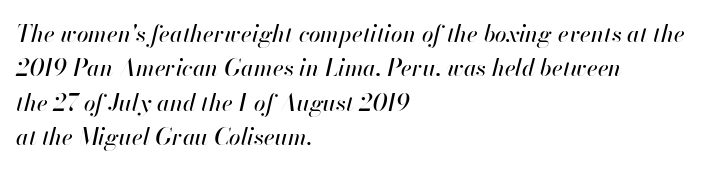
{"italic": "yes", "lean": "right", "slant_degrees": 13, "underline": "no", "align": "left", "line_spacing": "normal", "line_spacing_ratio": 1.5, "letter_spacing": "normal", "letter_spacing_em": 0.0, "glyph_px": 23}
